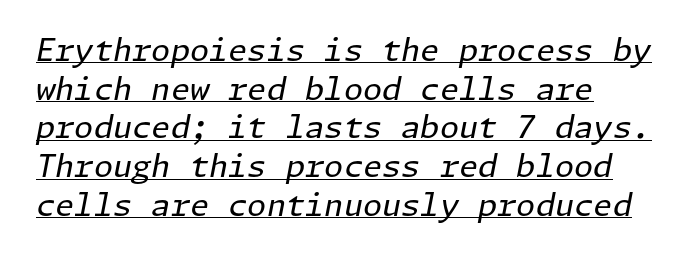
The image shows 31 px regular-weight type, italic (leaning right); set left-aligned, normal line spacing (1.25x), normal letter spacing, underlined; low stroke contrast and a medium x-height.
